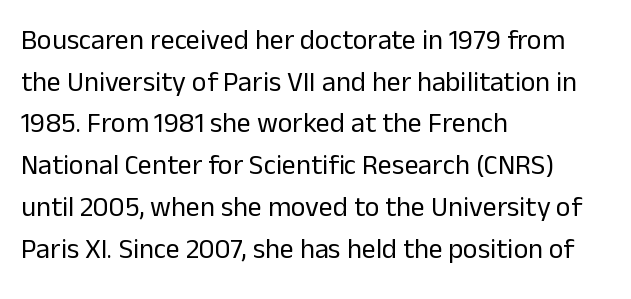
The image shows 28 px regular-weight sans-serif type, upright; set left-aligned, normal line spacing (1.49x), normal letter spacing, not underlined; low stroke contrast and a medium x-height.
